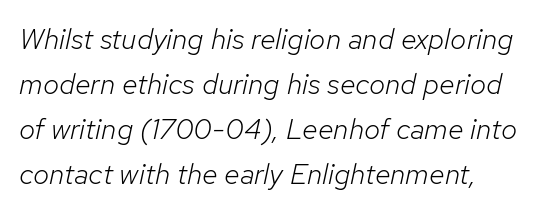
The image shows 29 px light type, italic (leaning right); set left-aligned, normal line spacing (1.55x), normal letter spacing, not underlined; low stroke contrast and a medium x-height.
